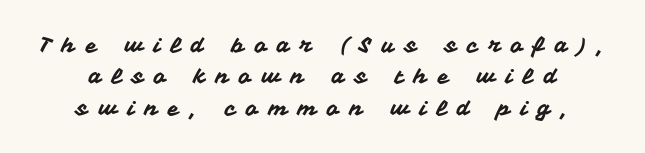
The image shows 21 px text type; set centered, normal line spacing (1.49x), unusually wide letter spacing (+0.48 em), not underlined.
